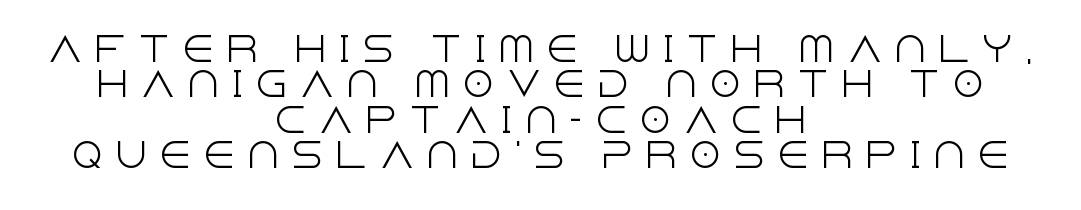
Looks like regular typesetting: each glyph gets only the width it needs. Rows of type sit shoulder to shoulder in the vertical direction. Does the copy run flush right? No — it is centered line by line. Weight: not bold — regular or lighter.
